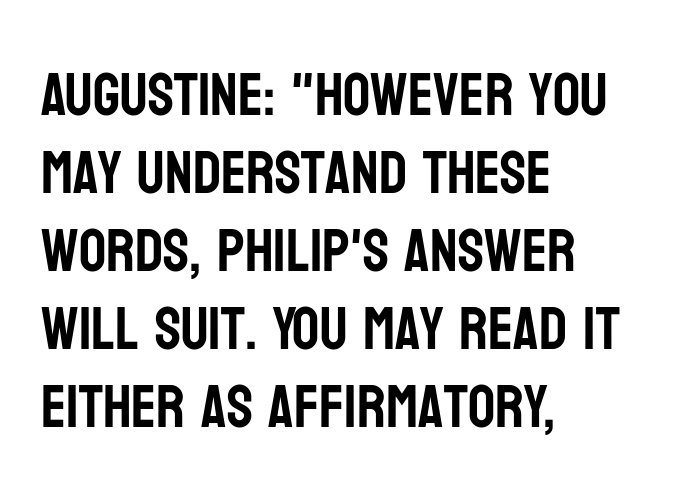
Honestly, the letter spacing is just normal — you wouldn't notice it. The rendering uses natural spacing where letterforms have individual widths. The letters stand upright; this is a roman face. Grotesque or geometric, the face here clearly has no serifs. These lines stack with their left ends in a neat column. Anything drawn beneath the words? Only blank space.
